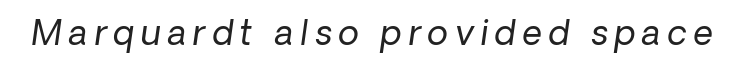
{"serif": "no", "bold": "no", "weight": "regular", "width": "normal", "stroke_contrast": "low", "x_height": "medium", "monospaced": "no", "underline": "no", "letter_spacing": "wide", "letter_spacing_em": 0.2, "glyph_px": 34}
